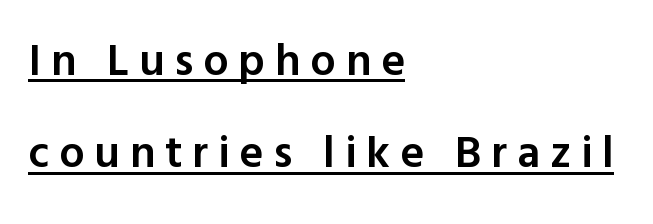
In terms of leading, this rendering errs on the spacious side. The glyphs have the mass of a demibold cut, below bold. Letter spacing: wide. Alignment: flush left. A typesetter would mark this as roman, not italic.
